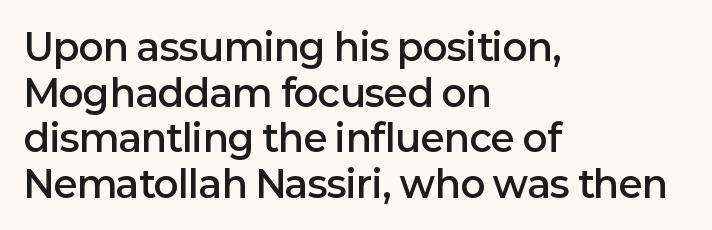
The image shows 37 px semibold sans-serif type, upright; set left-aligned, line spacing 1.23x, normal letter spacing, not underlined; low stroke contrast and a medium x-height.
